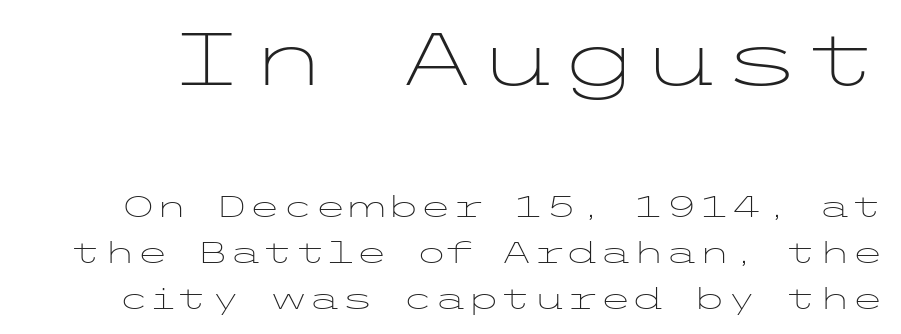
Q: Is the text bold? A: No.
Q: Is the text italic (slanted)? A: No, it is upright.
Q: Is the typeface a serif or a sans-serif typeface? A: Sans-serif.
Q: Is the text underlined? A: No.
Q: Is the spacing between letters normal or unusually wide? A: Normal.
Q: Is the spacing between lines tight, normal or loose? A: Normal.
Q: Which block of text is set in a larger size, the first (top) or the second (bottom)? A: The first (top) one.
Q: Width (condensed, normal, or wide)? A: Wide.
Q: Stroke contrast? A: Low.
Q: x-height? A: Medium.
